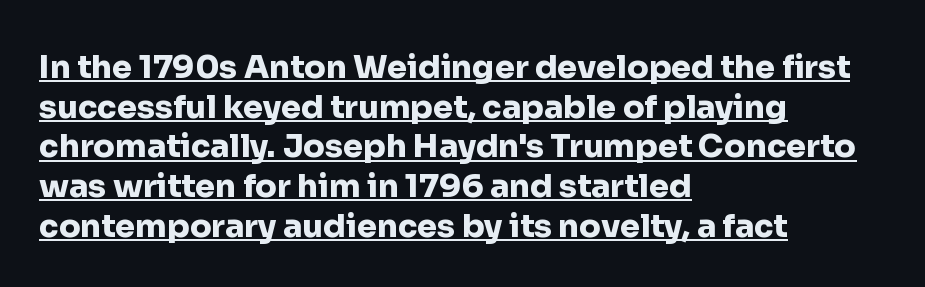
Q: Is the text bold? A: Yes.
Q: Is the text italic (slanted)? A: No, it is upright.
Q: Is the typeface a serif or a sans-serif typeface? A: Sans-serif.
Q: Is the text underlined? A: Yes.
Q: How is the paragraph aligned? A: Left-aligned.
Q: Is the spacing between letters normal or unusually wide? A: Normal.
Q: Width (condensed, normal, or wide)? A: Normal.
Q: Stroke contrast? A: Low.
Q: x-height? A: Medium.
Q: Monospaced? A: No.
